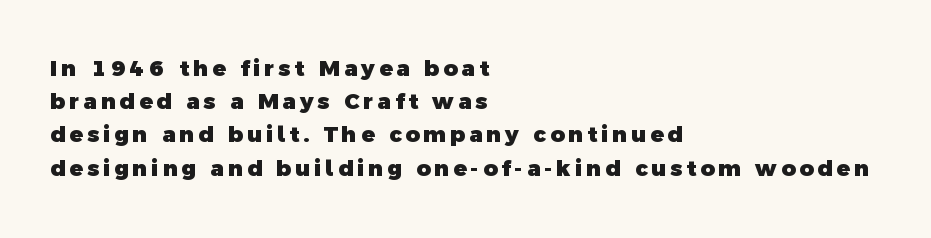
{"bold": "yes", "underline": "no", "align": "left", "line_spacing": "normal", "line_spacing_ratio": 1.51, "glyph_px": 22}
